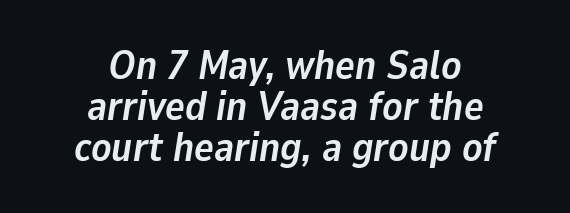
The letters are slanted; this is an italic face. Alignment: centered. Compared with typical paragraphs, the rows here are closer together. This sample has the flowing, uneven cadence of proportional lettering. As a designer I'd log this as weight 700, bold.
